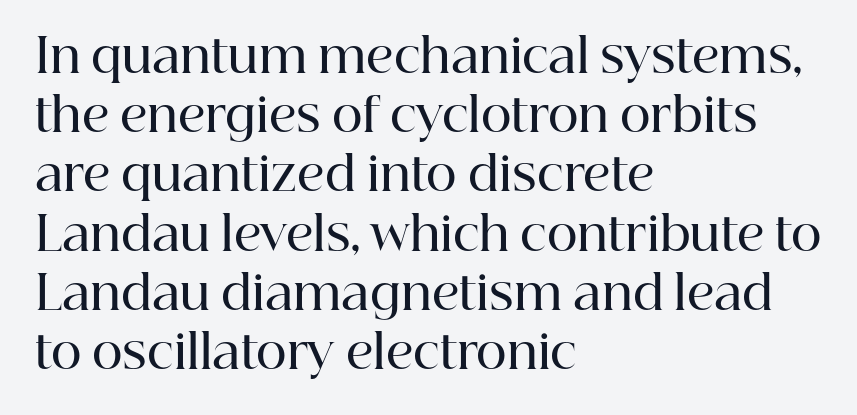
The image shows 47 px semibold serif type, upright; set left-aligned, normal line spacing (1.26x), normal letter spacing, not underlined; high stroke contrast and a medium x-height.
